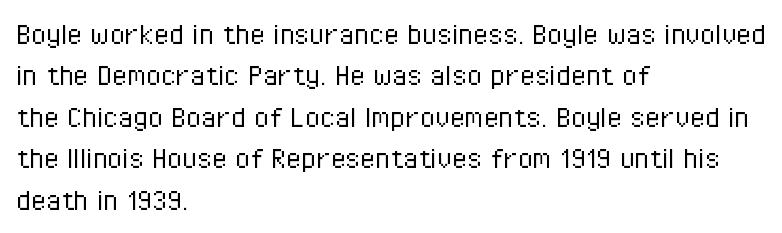
Q: Is the text bold? A: No.
Q: Is the text italic (slanted)? A: No, it is upright.
Q: Is the typeface a serif or a sans-serif typeface? A: Sans-serif.
Q: Is the text underlined? A: No.
Q: How is the paragraph aligned? A: Left-aligned.
Q: Is the spacing between letters normal or unusually wide? A: Normal.
Q: Width (condensed, normal, or wide)? A: Condensed.
Q: Stroke contrast? A: Low.
Q: x-height? A: Medium.
Q: Monospaced? A: No.
